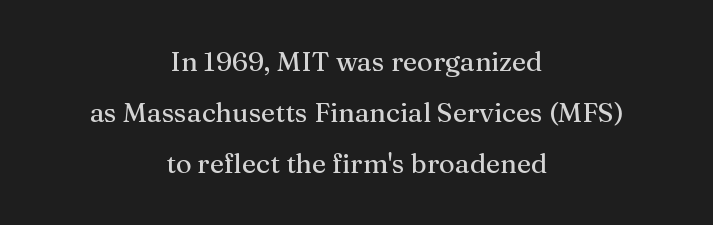
The rendering keeps characters at their native spacing. A centered setting, common on invitations and titles, is used for this passage. Nope, not italic — everything's standing straight. No word sits above an underline.
